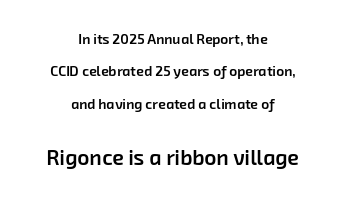
Leading: increased. Character size in the trailing block exceeds that of the leading block. Each glyph is drawn with semibold strokes, heavier than normal yet not fully bold. Teacher's note: observe the equal gaps on both sides — that is centered alignment. Nobody drew a line under any word here.
